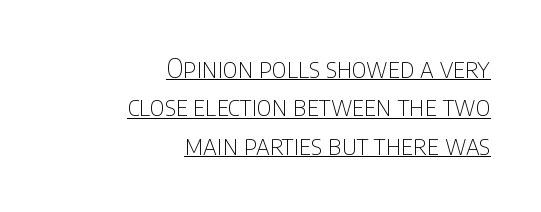
Q: Is the text bold? A: No.
Q: Is the text italic (slanted)? A: No, it is upright.
Q: Is the text underlined? A: Yes.
Q: How is the paragraph aligned? A: Right-aligned.
Q: Is the spacing between letters normal or unusually wide? A: Normal.
Q: Is the spacing between lines tight, normal or loose? A: Normal.
